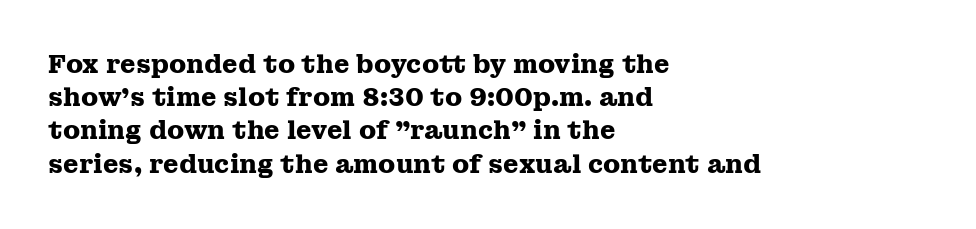
One-word summary of the alignment: left. Compared with an ordinary text face, these strokes are far heavier — a full bold. Interline gaps are of average width in this sample. Letter spacing: default. The baseline area is clear. The letters stand upright; this is a roman face.
